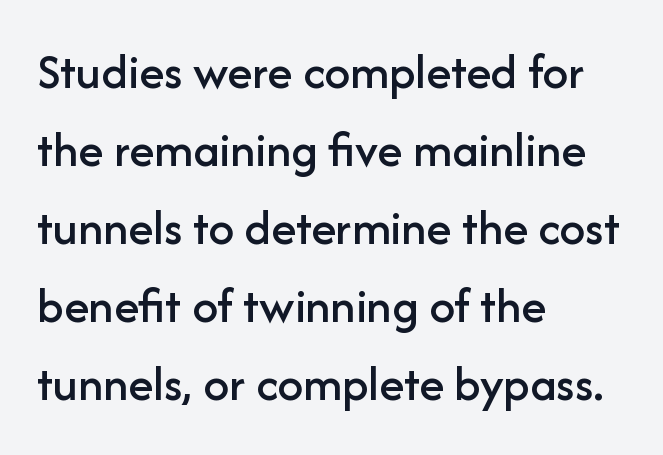
{"serif": "no", "italic": "no", "width": "normal", "stroke_contrast": "low", "x_height": "medium", "monospaced": "no", "underline": "no", "align": "left", "line_spacing": "normal", "line_spacing_ratio": 1.53, "letter_spacing": "normal", "letter_spacing_em": 0.0, "glyph_px": 51}
